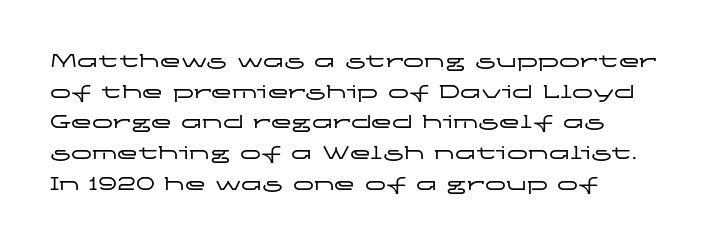
Style check: upright. Quick note: interline space is typical. This sample uses plain, unmodified letter spacing. In CSS terms this would be text-align: left.
